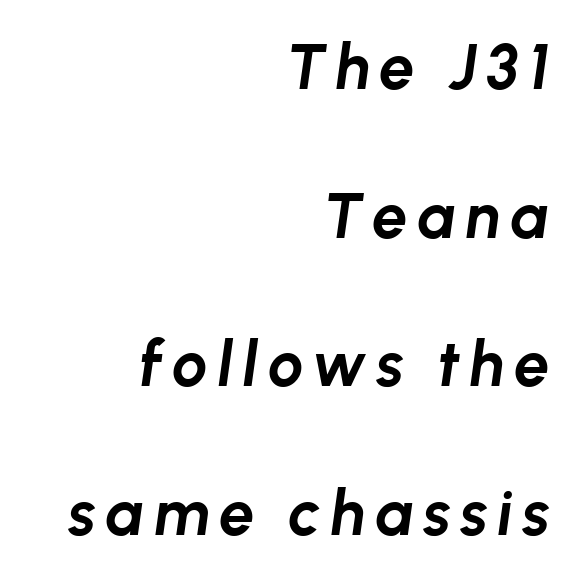
The rendering uses a large line-height, opening up the rows. Alignment: flush right. Underlining? Definitely not there. The axis of the letterforms is tilted away from vertical. Varying glyph widths throughout — classic text-font behaviour.
